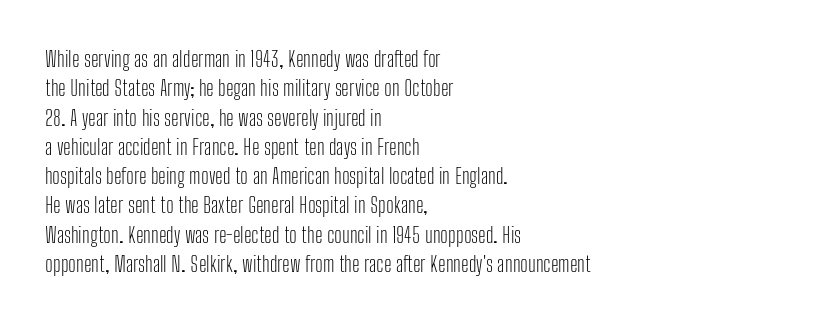
Q: Is the text bold? A: No.
Q: Is the text italic (slanted)? A: No, it is upright.
Q: Is the text underlined? A: No.
Q: How is the paragraph aligned? A: Left-aligned.
Q: Is the spacing between letters normal or unusually wide? A: Normal.
Q: Is the spacing between lines tight, normal or loose? A: Normal.
